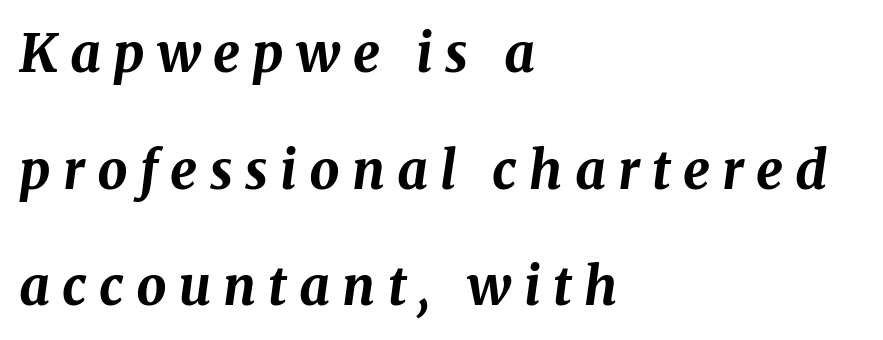
{"italic": "yes", "lean": "right", "slant_degrees": 8, "bold": "yes", "weight": "bold", "width": "normal", "stroke_contrast": "medium", "x_height": "medium", "monospaced": "no", "underline": "no", "align": "left", "line_spacing": "loose", "line_spacing_ratio": 2.2, "letter_spacing": "wide", "letter_spacing_em": 0.23, "glyph_px": 53}
